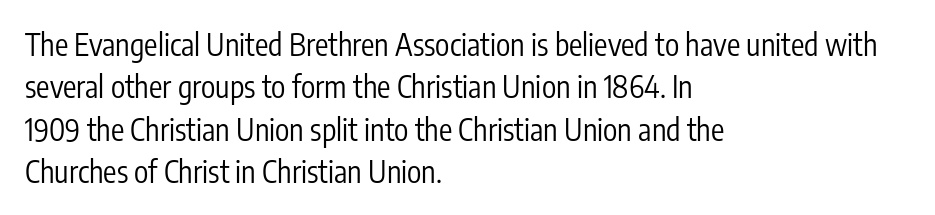
{"serif": "no", "italic": "no", "bold": "no", "weight": "regular", "width": "condensed", "stroke_contrast": "low", "x_height": "medium", "monospaced": "no", "underline": "no", "align": "left", "line_spacing": "normal", "line_spacing_ratio": 1.41, "letter_spacing": "normal", "letter_spacing_em": 0.0, "glyph_px": 30}
